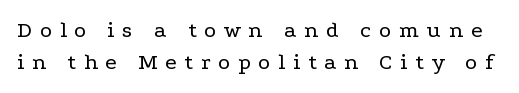
A quiet, ordinary-to-light weight characterises the typeface. The lettering holds an erect, upright posture throughout. Notice how descenders clear the ascenders below comfortably — that's standard leading. The passage shown has open, widely tracked lettering throughout. The passage shown is not underscored anywhere.
